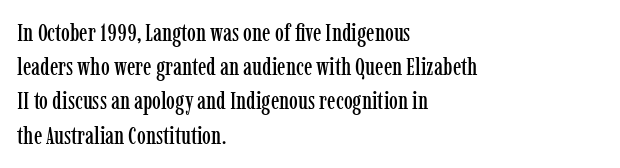
{"italic": "no", "underline": "no", "align": "left", "line_spacing": "normal", "line_spacing_ratio": 1.37, "letter_spacing": "normal", "letter_spacing_em": 0.0, "glyph_px": 25}
